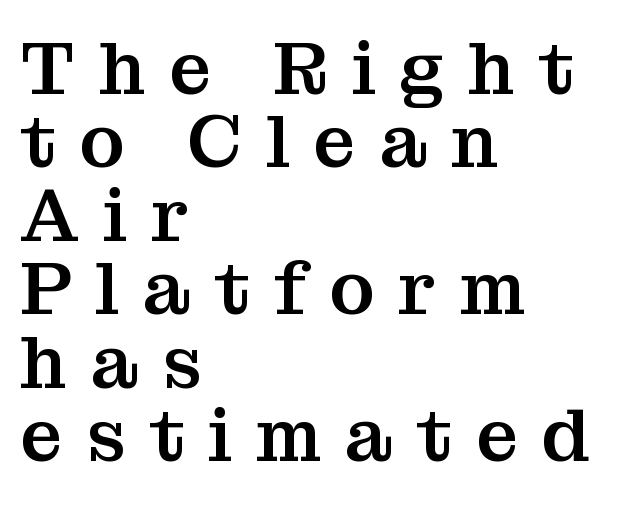
Q: Is the text italic (slanted)? A: No, it is upright.
Q: Is the typeface a serif or a sans-serif typeface? A: Serif.
Q: Is the text underlined? A: No.
Q: How is the paragraph aligned? A: Left-aligned.
Q: Is the spacing between letters normal or unusually wide? A: Unusually wide.
Q: Is the spacing between lines tight, normal or loose? A: Tight.
Q: Width (condensed, normal, or wide)? A: Normal.
Q: Stroke contrast? A: Medium.
Q: x-height? A: Medium.
Q: Monospaced? A: No.
